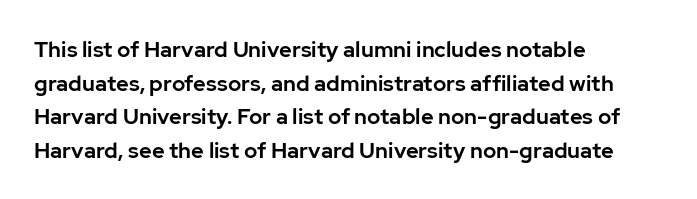
The image shows 22 px text type, upright; set left-aligned, normal line spacing (1.53x), normal letter spacing, not underlined.
